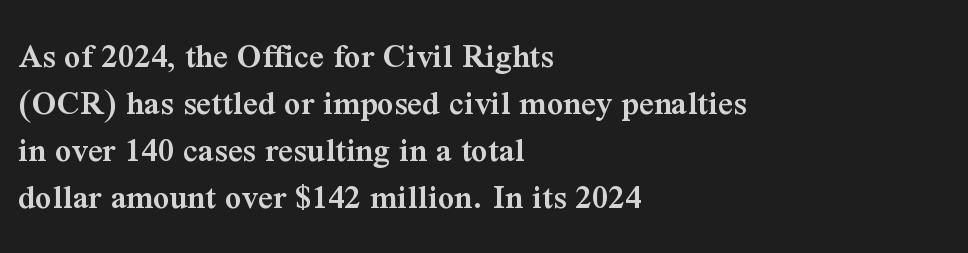
{"serif": "yes", "italic": "no", "bold": "semi", "weight": "semibold", "width": "normal", "stroke_contrast": "medium", "x_height": "medium", "monospaced": "no", "underline": "no", "align": "left", "line_spacing": "normal", "line_spacing_ratio": 1.31, "letter_spacing": "normal", "letter_spacing_em": 0.0, "glyph_px": 36}
